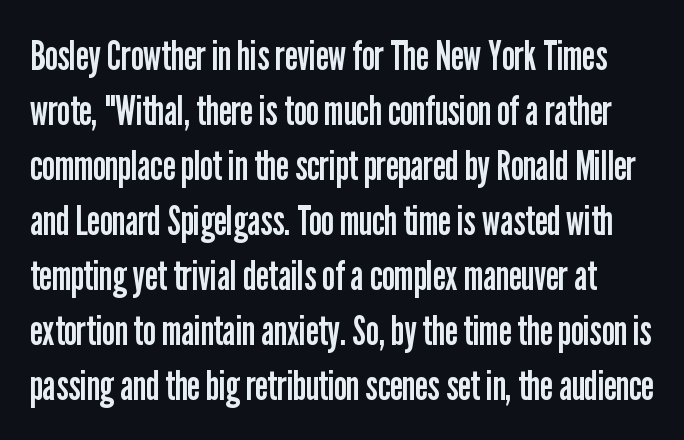
The image shows 41 px regular-weight, condensed sans-serif type, upright; set normal line spacing (1.34x), normal letter spacing, not underlined; low stroke contrast and a medium x-height.
